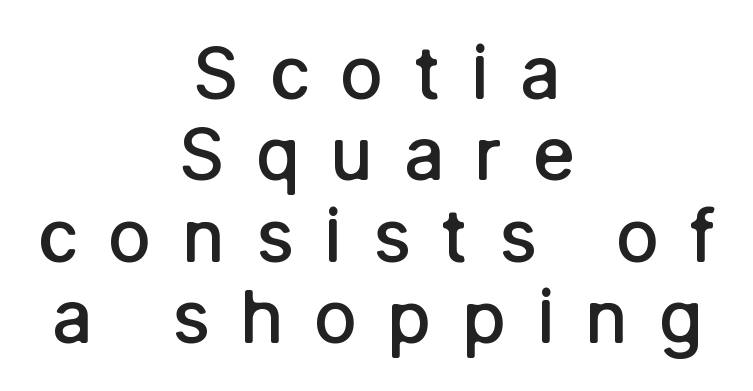
The image shows 72 px semibold sans-serif type, upright; set centered, tight line spacing (1.13x), unusually wide letter spacing (+0.42 em), not underlined; low stroke contrast and a medium x-height.
